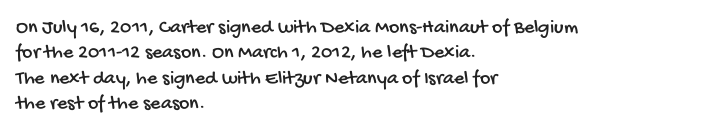
The gaps between neighbouring characters are ordinary and unremarkable. Interline gaps are of average width in this sample. One-word summary of the alignment: left. The gap between lines stays unmarked.
